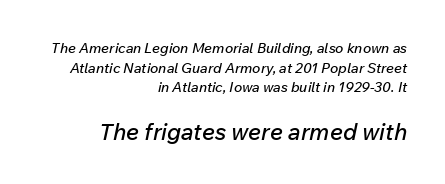
The rendering keeps characters at their native spacing. The foot of each line stays bare and open. The more generous point size was reserved for the lower chunk. Yep, that's italic — everything's leaning. The paragraph shown leans on its right margin.
